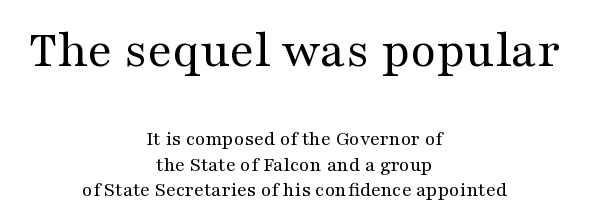
Typeset on center — no edge is straight. In this sample the first text group is rendered at the bigger scale. Stem width sits at or under what a default text font uses. I'd call this a serif setting — the letters wear small feet. Ordinary non-slanted type is in use. Character widths vary here, with narrow letters taking less room than wide ones.
